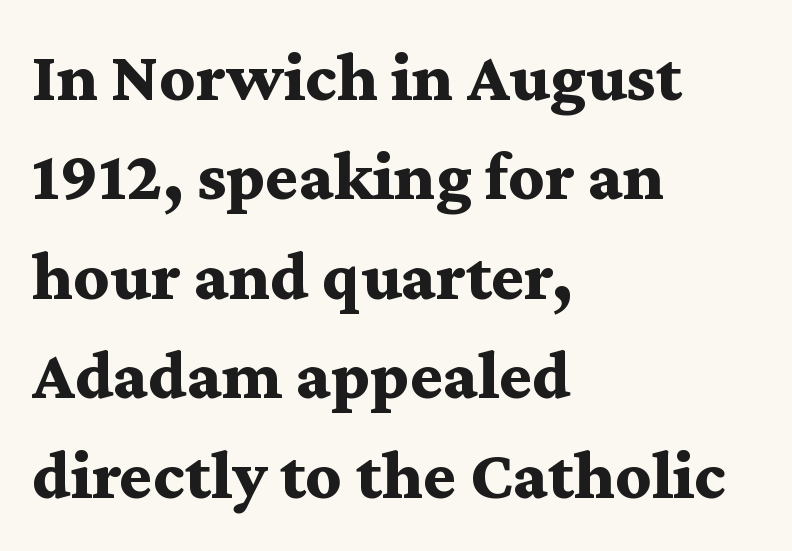
{"serif": "yes", "italic": "no", "bold": "yes", "weight": "bold", "width": "wide", "stroke_contrast": "medium", "x_height": "medium", "monospaced": "no", "underline": "no", "align": "left", "line_spacing": "normal", "line_spacing_ratio": 1.42, "letter_spacing": "normal", "letter_spacing_em": 0.0, "glyph_px": 70}
